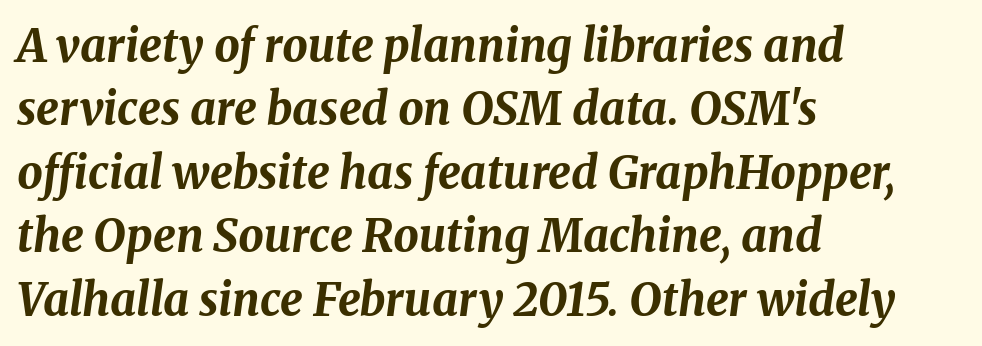
The image shows 45 px bold type, italic (leaning right); set left-aligned, normal line spacing (1.41x), normal letter spacing, not underlined; medium stroke contrast and a medium x-height.
